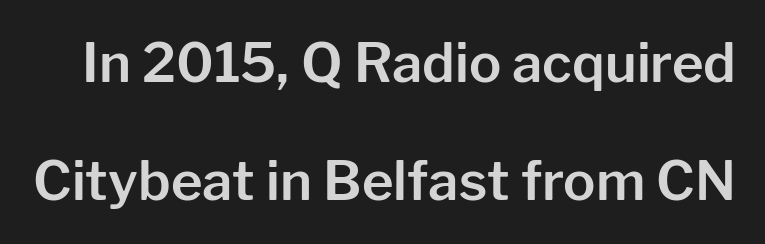
Lines of text with bare space underneath. Tracking here is standard; glyphs follow each other at the usual distance. You could not count columns in this text — the font is proportionally spaced. These lines stand farther apart than default settings would place them. The lettering stays uniformly vertical, giving the passage a roman look.
